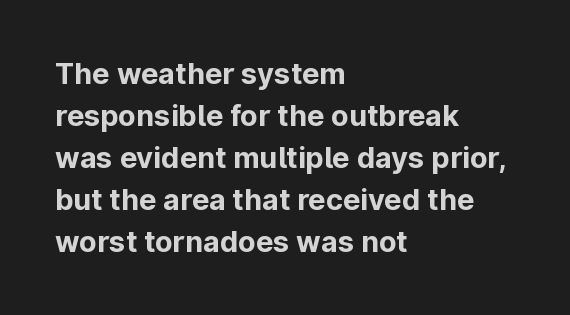
The image shows 29 px bold sans-serif type, upright; set left-aligned, normal line spacing (1.45x), normal letter spacing, not underlined; low stroke contrast and a medium x-height.
